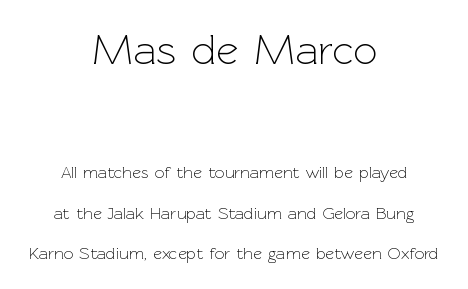
Descender tails drop into unmarked territory. The rendering uses natural spacing where letterforms have individual widths. Every row of glyphs is offset so its center matches the block's center. Serifs: no, the terminals of the letterforms are clean.
